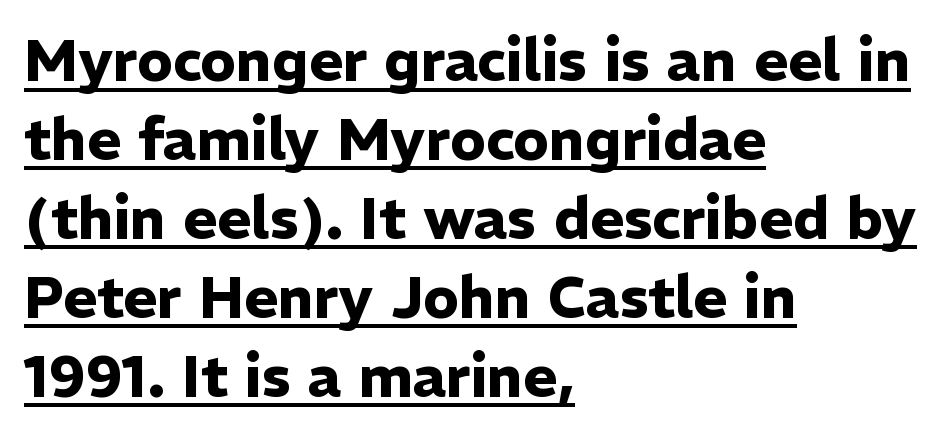
Q: Is the text bold? A: Yes.
Q: Is the text italic (slanted)? A: No, it is upright.
Q: Is the typeface a serif or a sans-serif typeface? A: Sans-serif.
Q: Is the text underlined? A: Yes.
Q: How is the paragraph aligned? A: Left-aligned.
Q: Is the spacing between letters normal or unusually wide? A: Normal.
Q: Is the spacing between lines tight, normal or loose? A: Normal.
Q: Width (condensed, normal, or wide)? A: Normal.
Q: Stroke contrast? A: Low.
Q: x-height? A: Medium.
Q: Monospaced? A: No.
